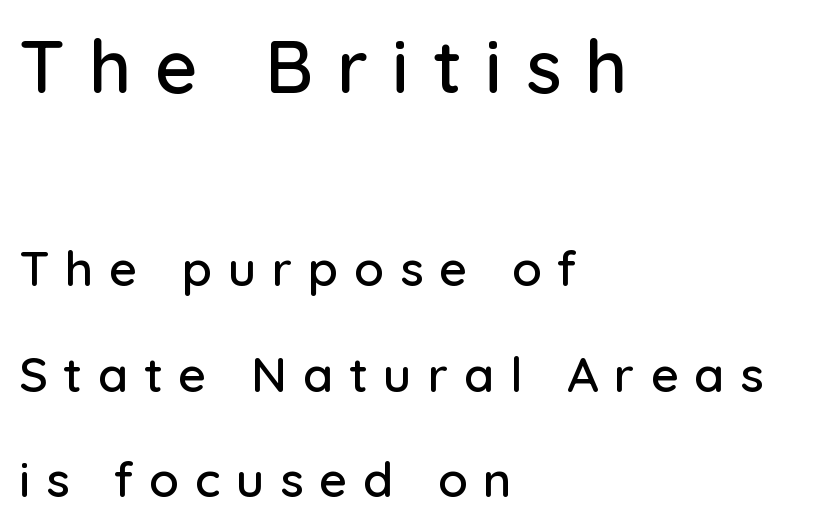
The image shows 74 px sans-serif type, upright; set left-aligned, loose line spacing (2.15x), unusually wide letter spacing (+0.32 em), not underlined; the first (top) block is 1.51x larger; low stroke contrast and a medium x-height.
